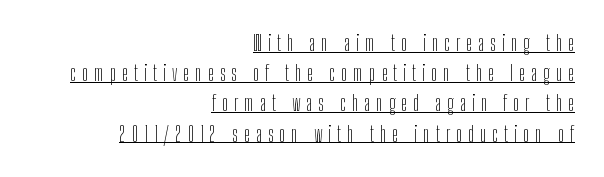
{"italic": "no", "bold": "no", "underline": "yes", "align": "right", "line_spacing": "normal", "line_spacing_ratio": 1.44, "letter_spacing": "wide", "letter_spacing_em": 0.28, "glyph_px": 21}
